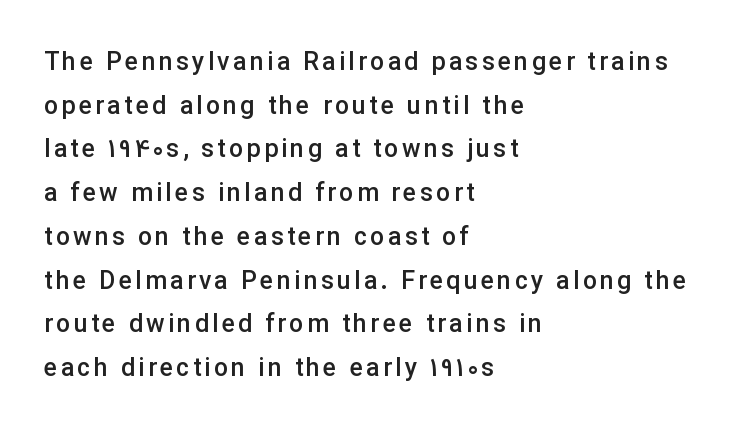
The image shows 25 px text type, upright; set left-aligned, line spacing 1.75x, not underlined.
